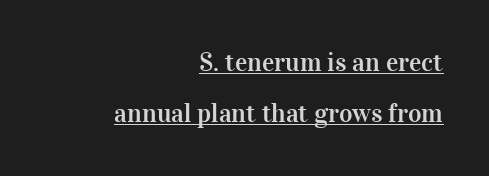
The horizontal fit of the characters is conventional and even. Vertical spacing — loose. The glyphs are accompanied by a horizontal stroke just below them. Teacher's note: observe the even right margin — that is flush-right alignment. Rendered with straight, roman letterforms.
